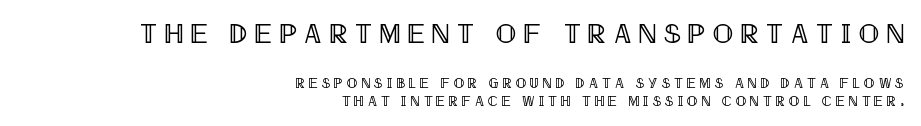
Teacher's note: observe the even right margin — that is flush-right alignment. Unlike italic type, these characters show no tilt at all. Decoration check: the copy has no underline. Is there much room between lines? A standard amount, neither cramped nor airy. Compare the two chunks: the upper has the greater cap height.
